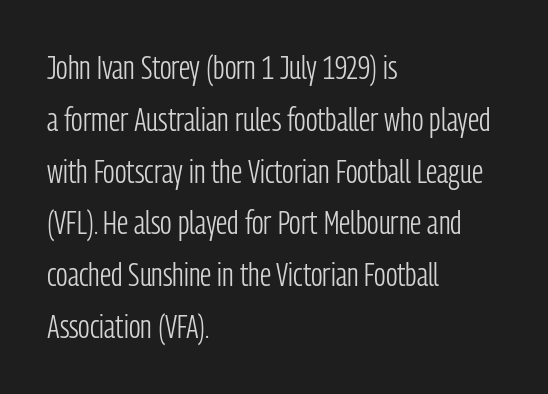
The image shows 33 px light, condensed sans-serif type, upright; set left-aligned, normal line spacing (1.57x), normal letter spacing, not underlined; low stroke contrast and a medium x-height.
